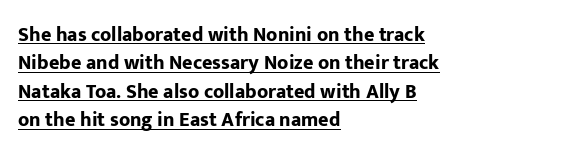
The image shows 20 px bold type, upright; set left-aligned, normal line spacing (1.42x), normal letter spacing, underlined.
